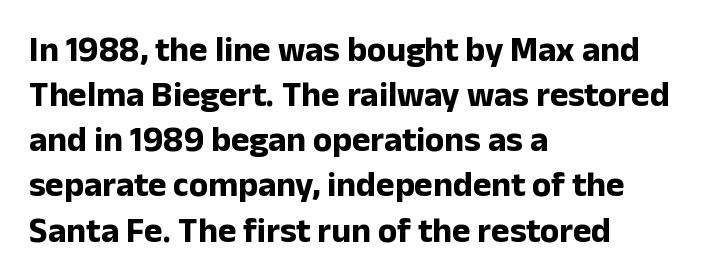
{"serif": "no", "italic": "no", "bold": "yes", "weight": "bold", "width": "normal", "stroke_contrast": "low", "x_height": "medium", "monospaced": "no", "underline": "no", "align": "left", "line_spacing": "normal", "line_spacing_ratio": 1.29, "letter_spacing": "normal", "letter_spacing_em": 0.0, "glyph_px": 35}
